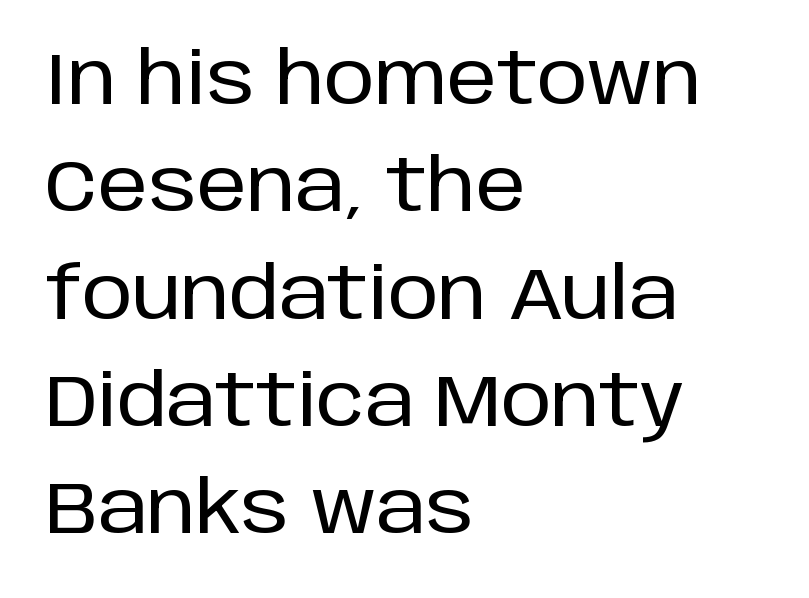
The image shows 72 px sans-serif type, upright; set left-aligned, normal line spacing (1.49x), normal letter spacing, not underlined; low stroke contrast and a large x-height.
